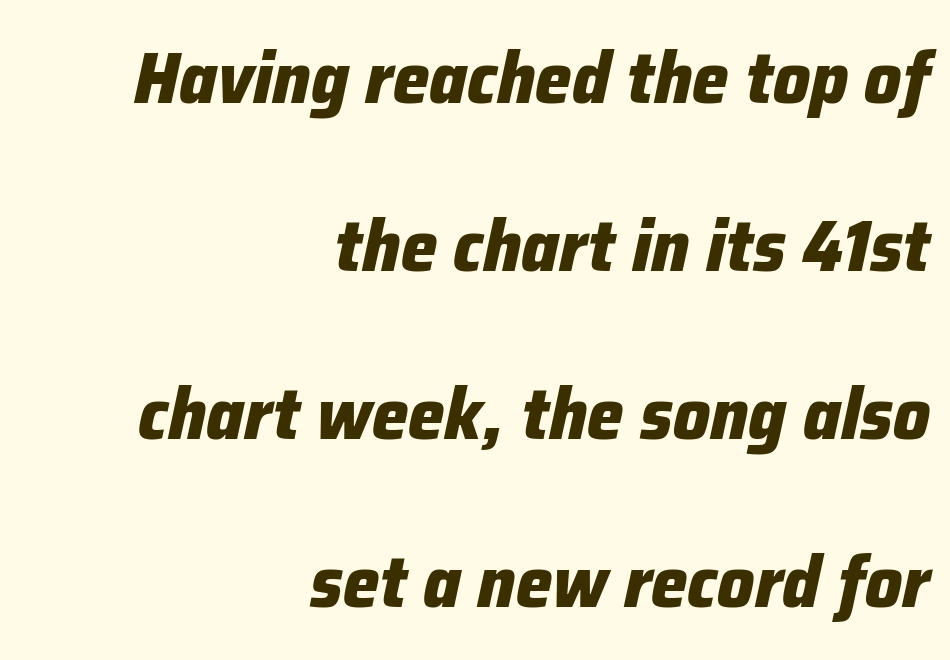
{"italic": "yes", "lean": "right", "slant_degrees": 12, "bold": "yes", "weight": "heavy", "width": "normal", "stroke_contrast": "low", "x_height": "medium", "monospaced": "no", "underline": "no", "align": "right", "line_spacing": "loose", "line_spacing_ratio": 2.3, "letter_spacing": "normal", "letter_spacing_em": 0.0, "glyph_px": 73}
